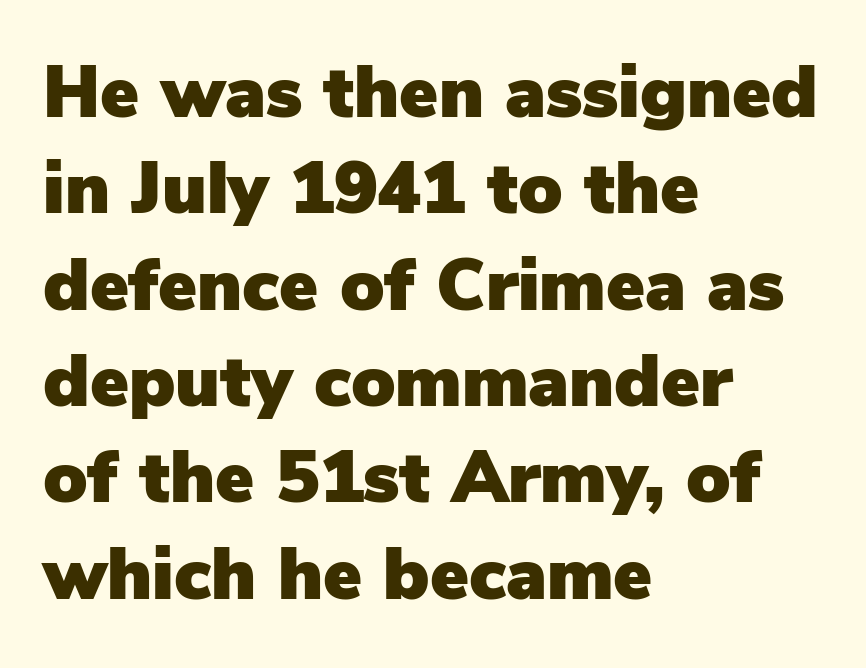
Q: Is the text italic (slanted)? A: No, it is upright.
Q: Is the typeface a serif or a sans-serif typeface? A: Sans-serif.
Q: Is the text underlined? A: No.
Q: How is the paragraph aligned? A: Left-aligned.
Q: Is the spacing between letters normal or unusually wide? A: Normal.
Q: Is the spacing between lines tight, normal or loose? A: Normal.
Q: Width (condensed, normal, or wide)? A: Normal.
Q: Stroke contrast? A: Low.
Q: x-height? A: Medium.
Q: Monospaced? A: No.
